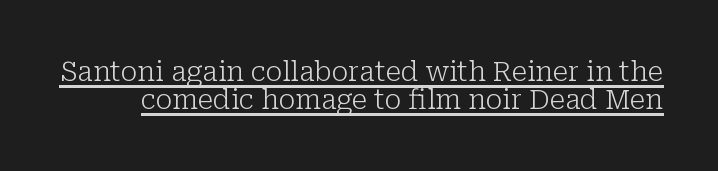
Q: Is the text bold? A: No.
Q: Is the text italic (slanted)? A: No, it is upright.
Q: Is the text underlined? A: Yes.
Q: Is the spacing between letters normal or unusually wide? A: Normal.
Q: Is the spacing between lines tight, normal or loose? A: Tight.
